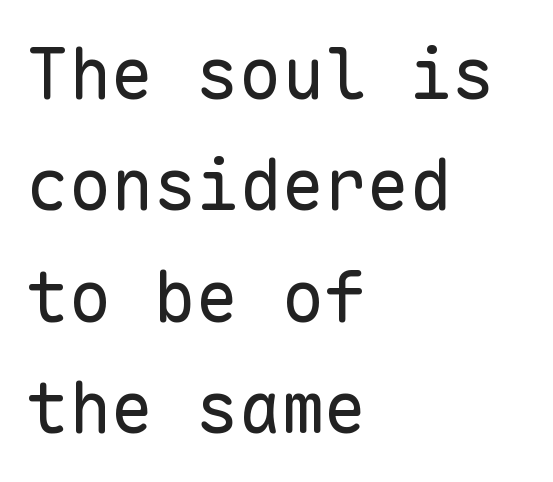
{"serif": "no", "italic": "no", "bold": "no", "weight": "regular", "width": "normal", "stroke_contrast": "low", "x_height": "medium", "monospaced": "yes", "underline": "no", "align": "left", "line_spacing": "normal", "line_spacing_ratio": 1.57, "letter_spacing": "normal", "letter_spacing_em": 0.0, "glyph_px": 71}
